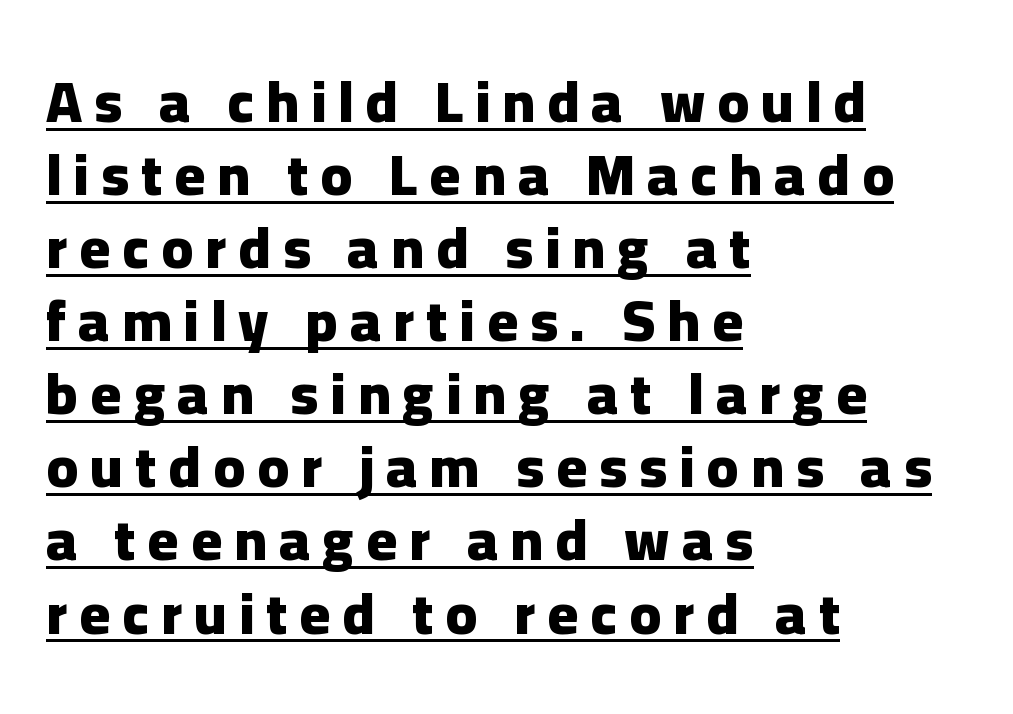
{"serif": "no", "italic": "no", "bold": "yes", "weight": "heavy", "width": "normal", "stroke_contrast": "low", "x_height": "medium", "monospaced": "no", "underline": "yes", "align": "left", "line_spacing": "normal", "line_spacing_ratio": 1.26, "letter_spacing": "wide", "letter_spacing_em": 0.21, "glyph_px": 58}
